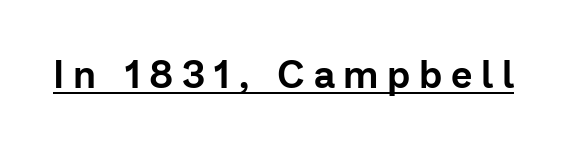
The image shows 38 px sans-serif type, upright; set unusually wide letter spacing (+0.23 em), underlined; low stroke contrast and a medium x-height.
